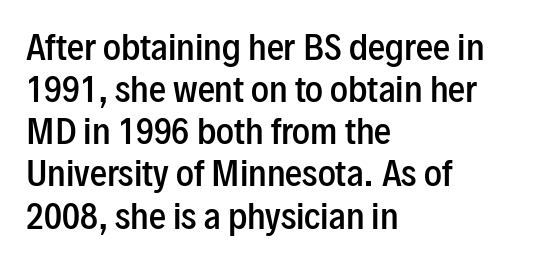
Glance below the letters and you will spot only blank space. The type is set solid horizontally, with unmodified tracking. Set as a demibold, roughly 600 on the weight scale. Horizontal alignment here is leftward, the default for most running prose.
